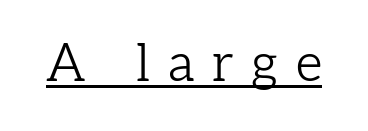
Are there feet on the stems? There are — it's a serif. Each word looks stretched out because of the extra space between its letters. Spacing verdict: proportional, widths tailored to each character. Italic? Not at all — the glyphs are vertical. Is this a heavy cut? Hardly; it is regular or lighter. Each line of the rendering has a horizontal stroke beneath the glyphs.
